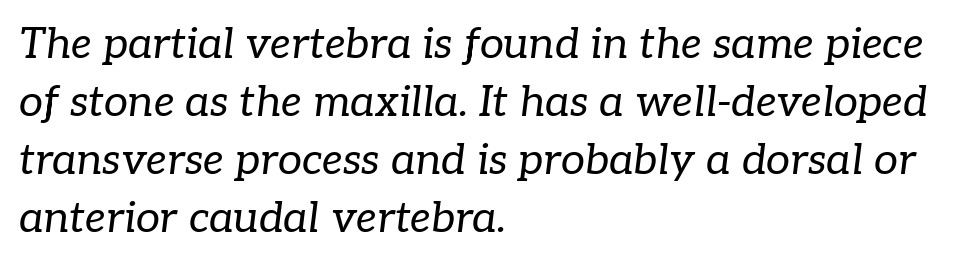
Q: Is the text bold? A: No.
Q: Is the text italic (slanted)? A: Yes, it leans right by about 7 degrees.
Q: Is the typeface a serif or a sans-serif typeface? A: Serif.
Q: Is the text underlined? A: No.
Q: How is the paragraph aligned? A: Left-aligned.
Q: Is the spacing between letters normal or unusually wide? A: Normal.
Q: Is the spacing between lines tight, normal or loose? A: Normal.
Q: Width (condensed, normal, or wide)? A: Normal.
Q: Stroke contrast? A: Low.
Q: x-height? A: Medium.
Q: Monospaced? A: No.
